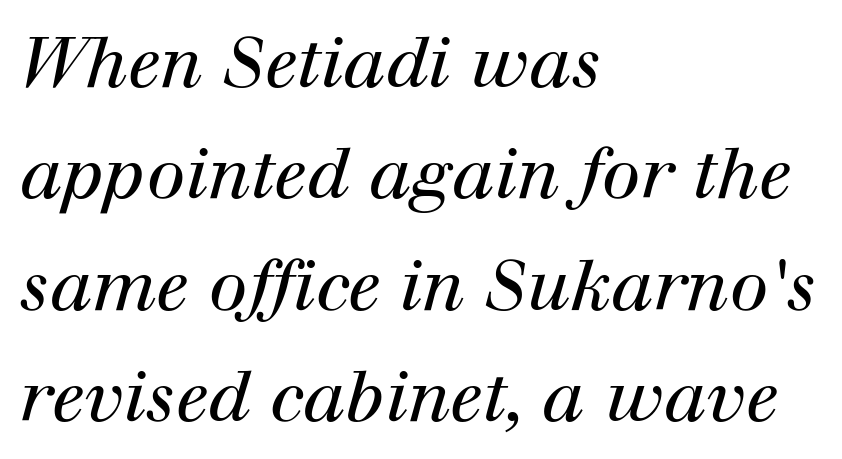
Nothing heavy about these letters — not bold at all. These lines keep a tight, regular rhythm from letter to letter. Does the leading feel generous? No, just average. The rendering applies a slant to the glyphs.
